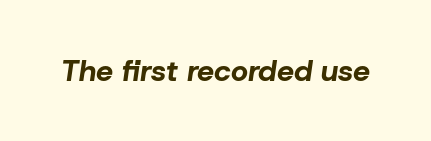
The letterforms sit shoulder to shoulder at normal distance. Looks like regular typesetting: each glyph gets only the width it needs. It's the slanting kind of type. What weight is shown? A full bold with thick strokes. Descenders hang freely into open space.
